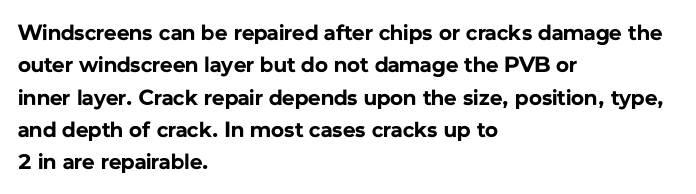
Q: Is the text bold? A: Yes.
Q: Is the text italic (slanted)? A: No, it is upright.
Q: Is the text underlined? A: No.
Q: How is the paragraph aligned? A: Left-aligned.
Q: Is the spacing between letters normal or unusually wide? A: Normal.
Q: Is the spacing between lines tight, normal or loose? A: Normal.
